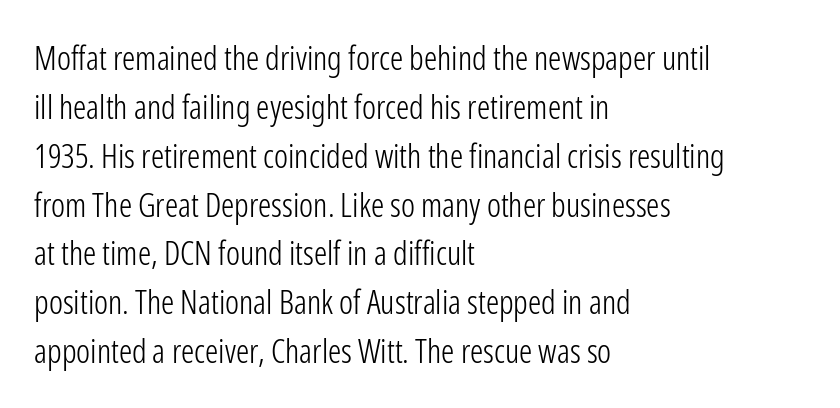
Q: Is the text bold? A: No.
Q: Is the text italic (slanted)? A: No, it is upright.
Q: Is the typeface a serif or a sans-serif typeface? A: Sans-serif.
Q: Is the text underlined? A: No.
Q: How is the paragraph aligned? A: Left-aligned.
Q: Is the spacing between letters normal or unusually wide? A: Normal.
Q: Is the spacing between lines tight, normal or loose? A: Normal.
Q: Width (condensed, normal, or wide)? A: Condensed.
Q: Stroke contrast? A: Low.
Q: x-height? A: Medium.
Q: Monospaced? A: No.
